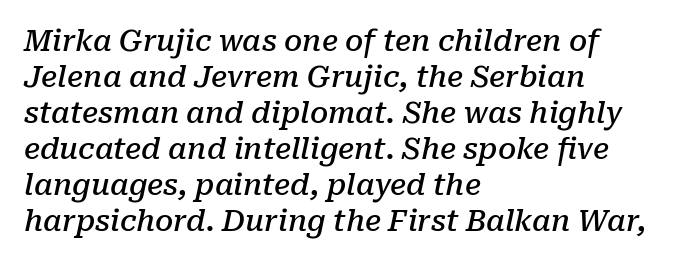
Q: Is the text bold? A: Semi-bold.
Q: Is the text italic (slanted)? A: Yes, it leans right by about 10 degrees.
Q: Is the typeface a serif or a sans-serif typeface? A: Serif.
Q: Is the text underlined? A: No.
Q: How is the paragraph aligned? A: Left-aligned.
Q: Is the spacing between letters normal or unusually wide? A: Normal.
Q: Width (condensed, normal, or wide)? A: Normal.
Q: Stroke contrast? A: Low.
Q: x-height? A: Medium.
Q: Monospaced? A: No.
